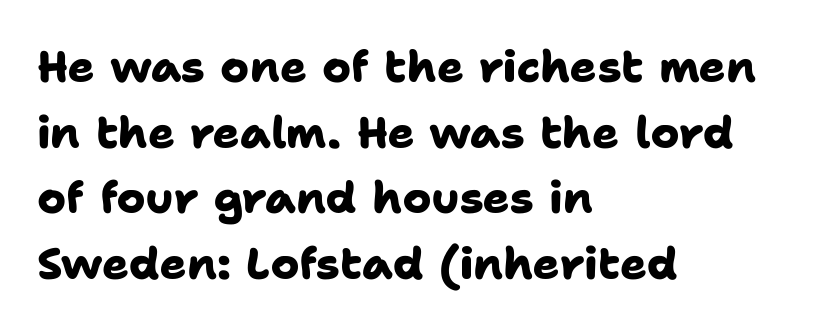
The image shows 44 px heavy sans-serif type; set left-aligned, normal line spacing (1.49x), normal letter spacing, not underlined; low stroke contrast and a medium x-height.
